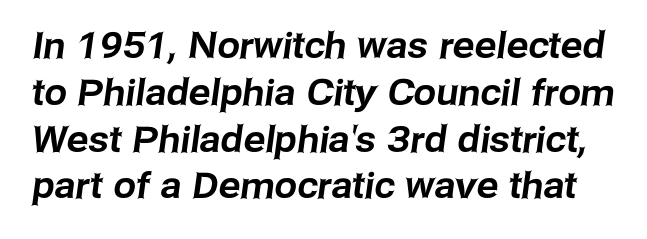
The image shows 36 px sans-serif type; set normal line spacing (1.3x), normal letter spacing, not underlined; low stroke contrast and a medium x-height.
